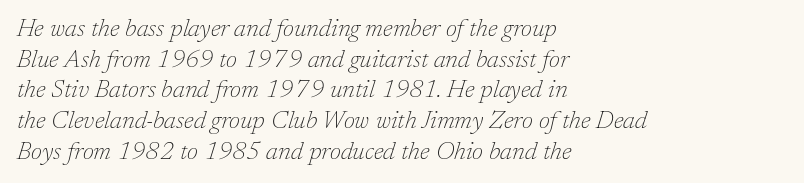
Q: Is the text bold? A: No.
Q: Is the text italic (slanted)? A: Yes, it leans right by about 17 degrees.
Q: Is the text underlined? A: No.
Q: How is the paragraph aligned? A: Left-aligned.
Q: Is the spacing between letters normal or unusually wide? A: Normal.
